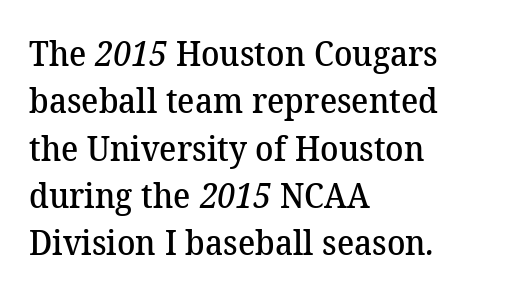
{"serif": "yes", "bold": "semi", "weight": "semibold", "width": "normal", "stroke_contrast": "medium", "x_height": "medium", "monospaced": "no", "underline": "no", "align": "left", "line_spacing": "normal", "line_spacing_ratio": 1.39, "letter_spacing": "normal", "letter_spacing_em": 0.0, "glyph_px": 34}
